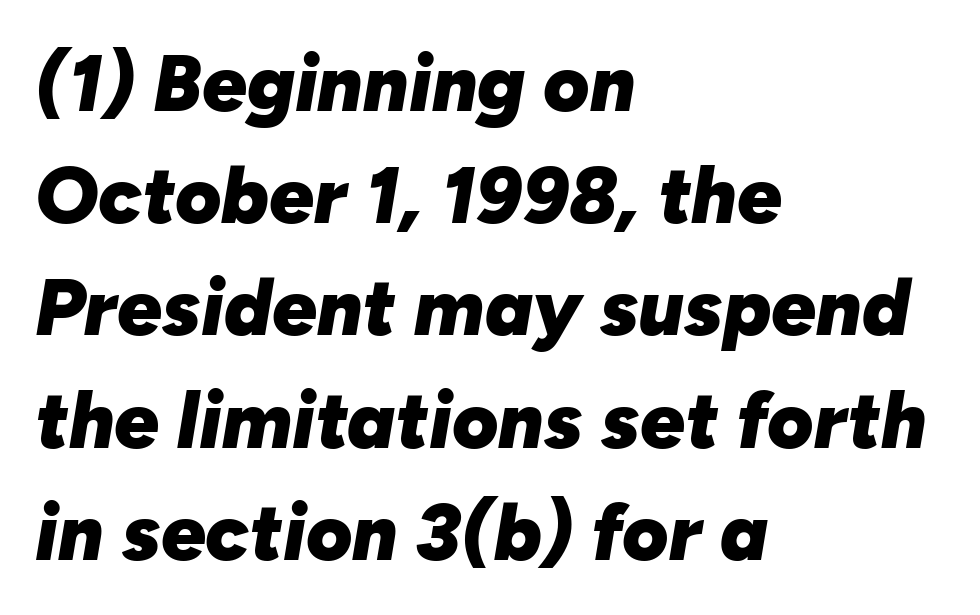
These lines are rendered in a variable-pitch font. Notice how the stems are inclined rather than vertical — that's the hallmark of italics. This sample uses plain, unmodified letter spacing. Leading matches the norm, producing a regular column. You'd pick this weight for a headline — it's a proper bold. The space beneath each line is pristine and unruled.
